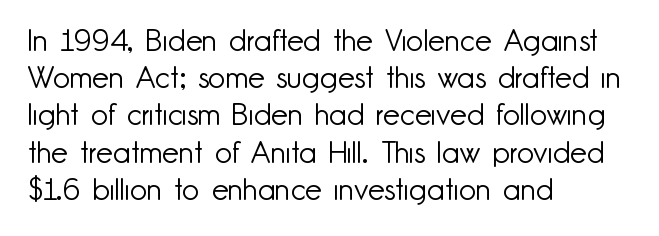
Q: Is the text bold? A: No.
Q: Is the text italic (slanted)? A: No, it is upright.
Q: Is the typeface a serif or a sans-serif typeface? A: Sans-serif.
Q: Is the text underlined? A: No.
Q: How is the paragraph aligned? A: Left-aligned.
Q: Is the spacing between letters normal or unusually wide? A: Normal.
Q: Width (condensed, normal, or wide)? A: Normal.
Q: Stroke contrast? A: Low.
Q: x-height? A: Small.
Q: Monospaced? A: No.
